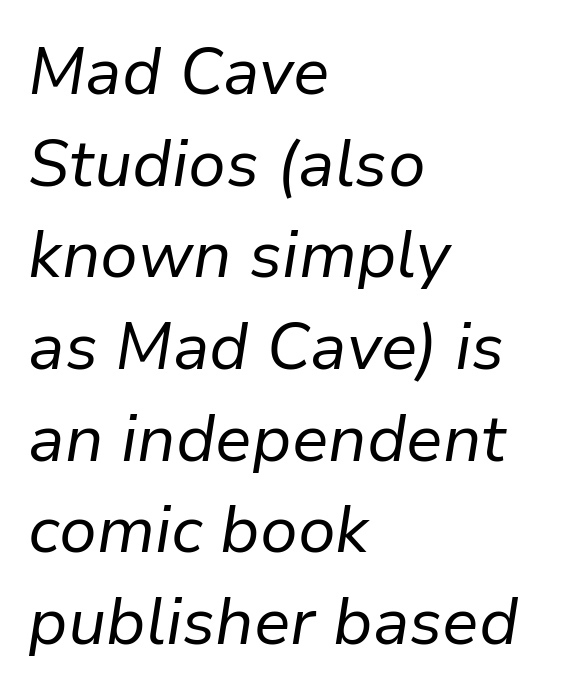
Q: Is the text bold? A: No.
Q: Is the text italic (slanted)? A: Yes, it leans right by about 9 degrees.
Q: Is the text underlined? A: No.
Q: How is the paragraph aligned? A: Left-aligned.
Q: Is the spacing between letters normal or unusually wide? A: Normal.
Q: Is the spacing between lines tight, normal or loose? A: Normal.
Q: Width (condensed, normal, or wide)? A: Normal.
Q: Stroke contrast? A: Low.
Q: x-height? A: Medium.
Q: Monospaced? A: No.
